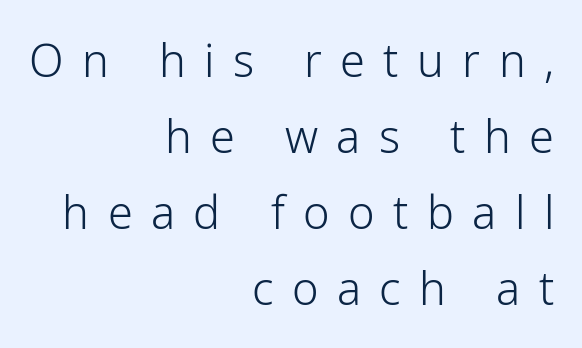
Q: Is the text bold? A: No.
Q: Is the text italic (slanted)? A: No, it is upright.
Q: Is the typeface a serif or a sans-serif typeface? A: Sans-serif.
Q: Is the text underlined? A: No.
Q: How is the paragraph aligned? A: Right-aligned.
Q: Is the spacing between letters normal or unusually wide? A: Unusually wide.
Q: Is the spacing between lines tight, normal or loose? A: Normal.
Q: Width (condensed, normal, or wide)? A: Normal.
Q: Stroke contrast? A: Low.
Q: x-height? A: Medium.
Q: Monospaced? A: No.
